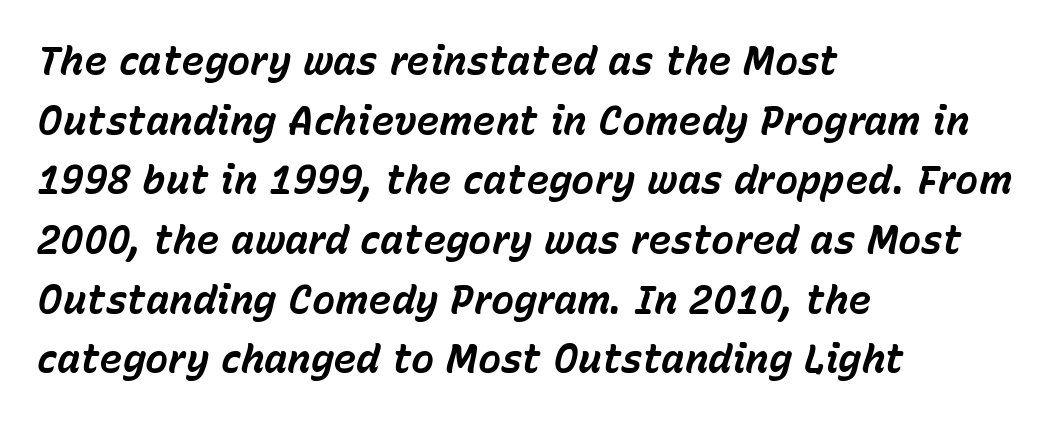
In CSS terms this would be text-align: left. Strong, thick strokes mark this as bold type. Italic: yes, the glyphs are oblique. You could not count columns in this text — the font is proportionally spaced.
